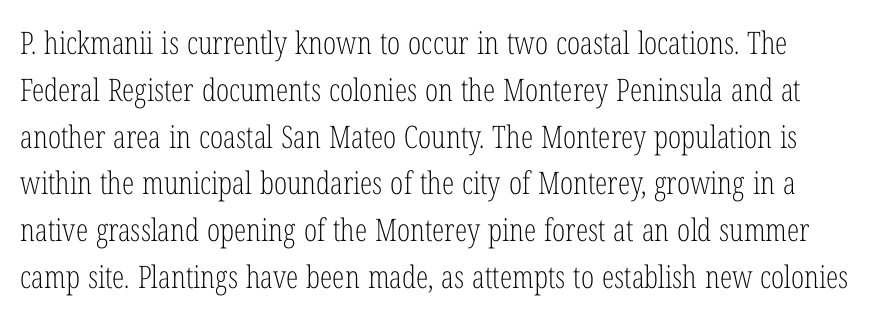
The letters advance in unequal steps, a hallmark of proportional type. Regular leading. Letterform terminals end in serifs throughout the passage. Weight class: somewhere from thin through regular. If you drew a line through each stem, it would be perfectly vertical.
